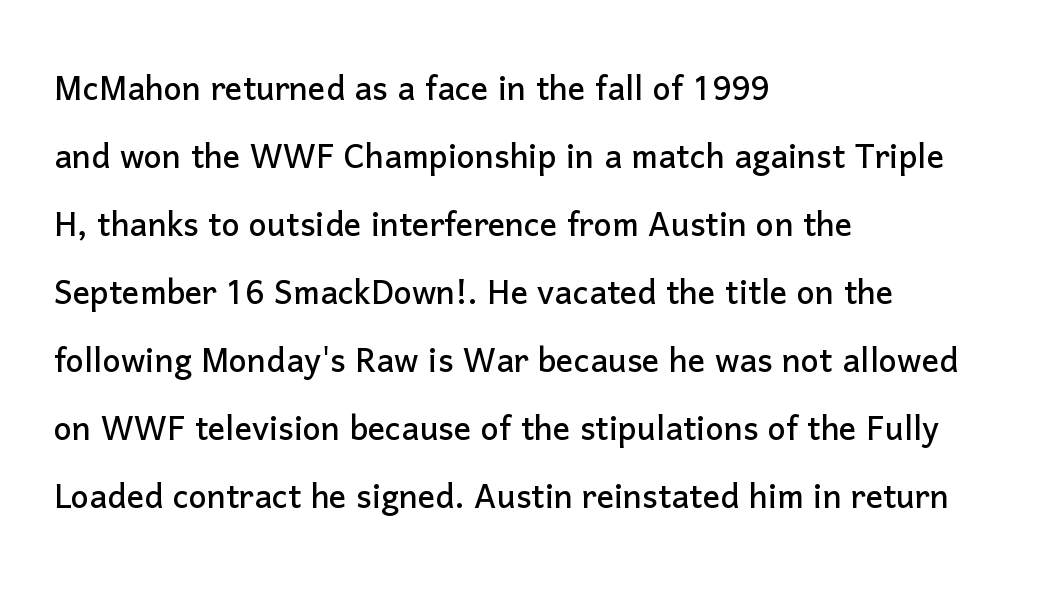
The image shows 43 px sans-serif type, upright; set left-aligned, normal line spacing (1.58x), normal letter spacing, not underlined; low stroke contrast and a medium x-height.
